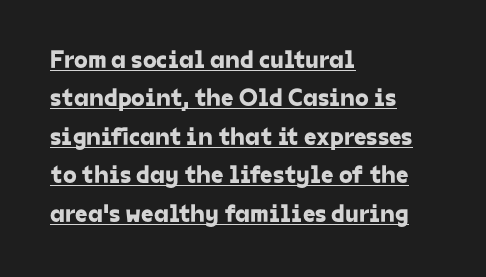
{"underline": "yes", "align": "left", "line_spacing": "normal", "line_spacing_ratio": 1.54, "letter_spacing": "normal", "letter_spacing_em": 0.0, "glyph_px": 25}
